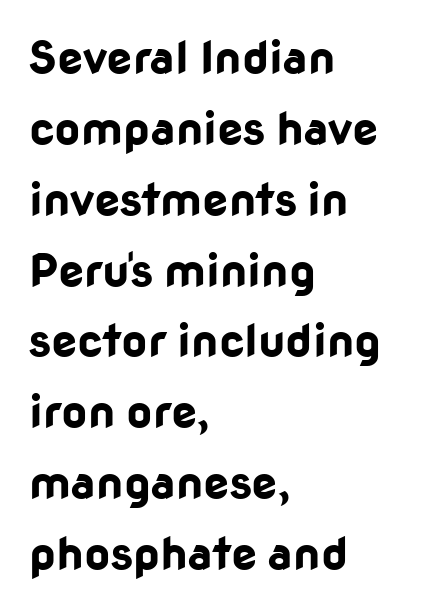
Q: Is the text bold? A: Yes.
Q: Is the text italic (slanted)? A: No, it is upright.
Q: Is the typeface a serif or a sans-serif typeface? A: Sans-serif.
Q: Is the text underlined? A: No.
Q: How is the paragraph aligned? A: Left-aligned.
Q: Is the spacing between letters normal or unusually wide? A: Normal.
Q: Is the spacing between lines tight, normal or loose? A: Normal.
Q: Width (condensed, normal, or wide)? A: Normal.
Q: Stroke contrast? A: Low.
Q: x-height? A: Medium.
Q: Monospaced? A: No.
